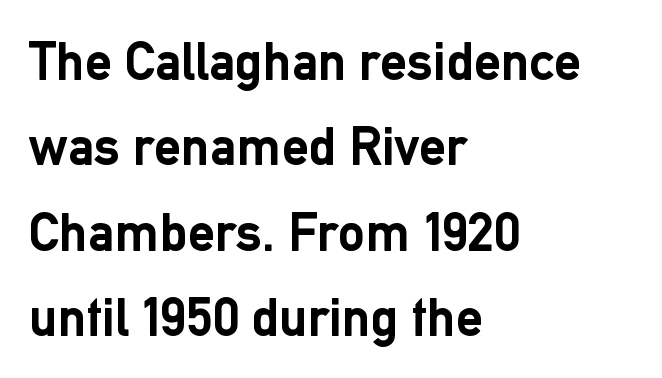
Q: Is the text bold? A: Yes.
Q: Is the text italic (slanted)? A: No, it is upright.
Q: Is the typeface a serif or a sans-serif typeface? A: Sans-serif.
Q: Is the text underlined? A: No.
Q: How is the paragraph aligned? A: Left-aligned.
Q: Is the spacing between letters normal or unusually wide? A: Normal.
Q: Is the spacing between lines tight, normal or loose? A: Normal.
Q: Width (condensed, normal, or wide)? A: Normal.
Q: Stroke contrast? A: Low.
Q: x-height? A: Medium.
Q: Monospaced? A: No.
